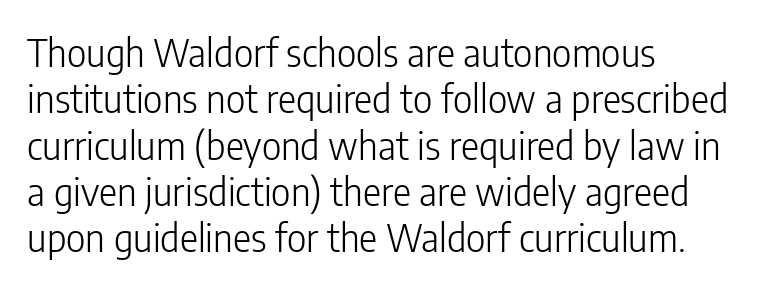
{"serif": "no", "italic": "no", "bold": "no", "weight": "light", "width": "condensed", "stroke_contrast": "low", "x_height": "medium", "monospaced": "no", "underline": "no", "align": "left", "line_spacing_ratio": 1.22, "letter_spacing": "normal", "letter_spacing_em": 0.0, "glyph_px": 38}
